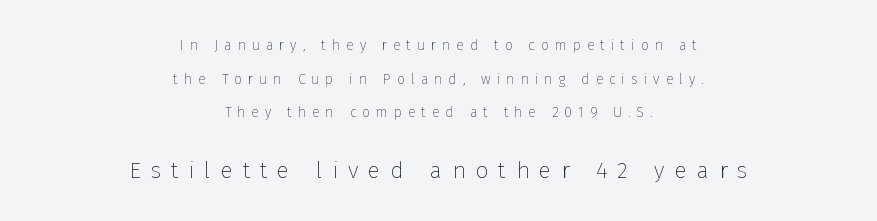
The image shows 23 px text type, upright; set centered, loose line spacing (2.41x), unusually wide letter spacing (+0.43 em), not underlined; the second (bottom) block is 1.64x larger.
